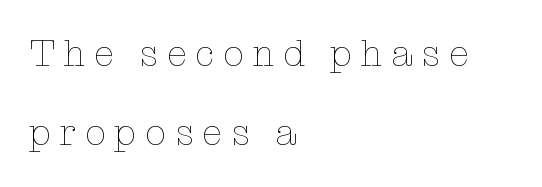
{"italic": "no", "bold": "no", "weight": "thin", "width": "normal", "stroke_contrast": "low", "x_height": "medium", "monospaced": "no", "underline": "no", "align": "left", "line_spacing": "loose", "line_spacing_ratio": 2.14, "letter_spacing": "wide", "letter_spacing_em": 0.23, "glyph_px": 37}
